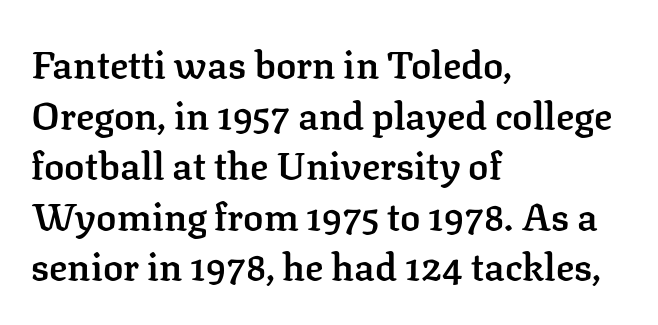
Q: Is the text bold? A: Semi-bold.
Q: Is the text italic (slanted)? A: No, it is upright.
Q: Is the typeface a serif or a sans-serif typeface? A: Serif.
Q: Is the text underlined? A: No.
Q: How is the paragraph aligned? A: Left-aligned.
Q: Is the spacing between letters normal or unusually wide? A: Normal.
Q: Is the spacing between lines tight, normal or loose? A: Normal.
Q: Width (condensed, normal, or wide)? A: Normal.
Q: Stroke contrast? A: Low.
Q: x-height? A: Medium.
Q: Monospaced? A: No.
